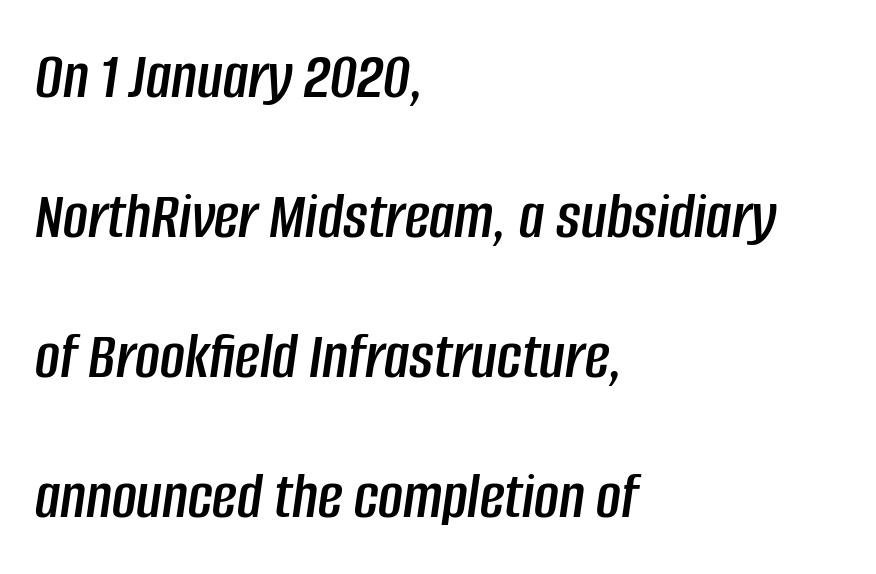
{"italic": "yes", "lean": "right", "slant_degrees": 8, "width": "condensed", "stroke_contrast": "low", "x_height": "large", "monospaced": "no", "underline": "no", "align": "left", "line_spacing": "loose", "line_spacing_ratio": 2.06, "letter_spacing": "normal", "letter_spacing_em": 0.0, "glyph_px": 68}
